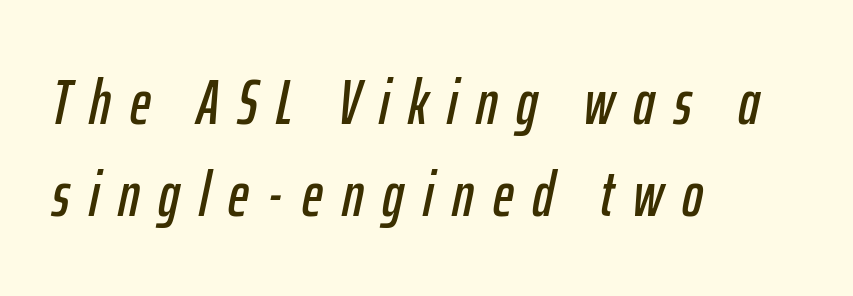
{"italic": "yes", "lean": "right", "slant_degrees": 12, "width": "condensed", "stroke_contrast": "low", "x_height": "medium", "monospaced": "no", "underline": "no", "align": "left", "line_spacing": "normal", "line_spacing_ratio": 1.46, "letter_spacing": "wide", "letter_spacing_em": 0.3, "glyph_px": 63}
